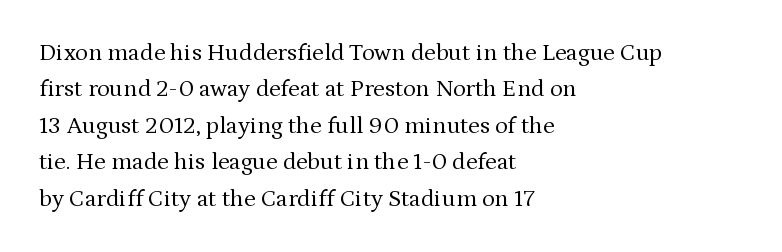
The foot of each line stays bare and open. These lines stack with their left ends in a neat column. Italic: no, the glyphs are upright roman. These lines sit exactly where default settings would place them.
